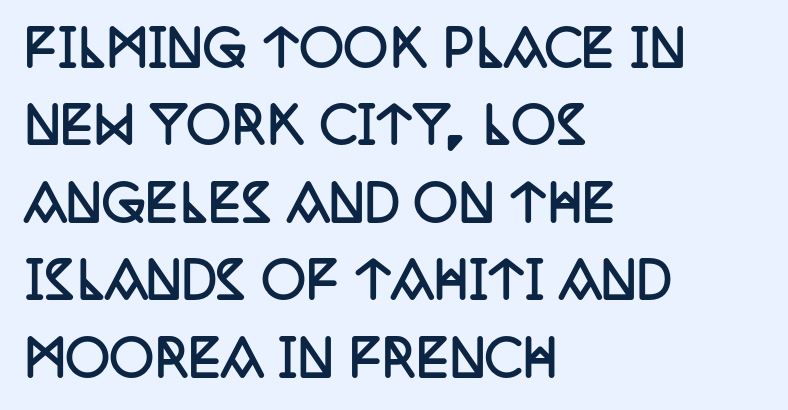
The strokes are fattened all the way to bold. A typesetter would call this proportional, since set widths differ per character. Is there any slant? The stems are plumb. The type family on display is of the serif kind. Honestly, there is no underline to notice here at all. Tracking here is standard; glyphs follow each other at the usual distance.
